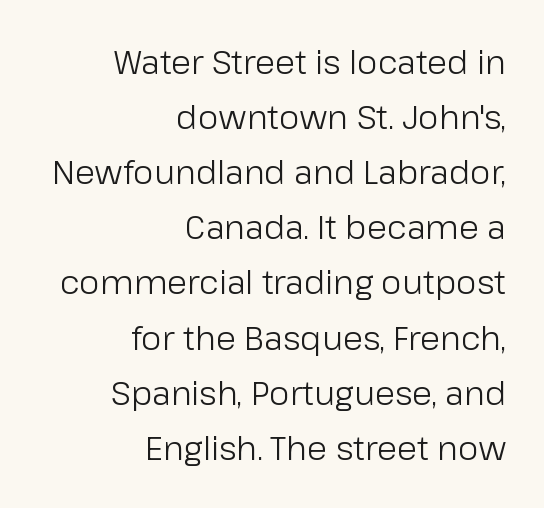
The image shows 33 px light sans-serif type, upright; set right-aligned, normal line spacing (1.67x), normal letter spacing, not underlined; low stroke contrast and a medium x-height.
